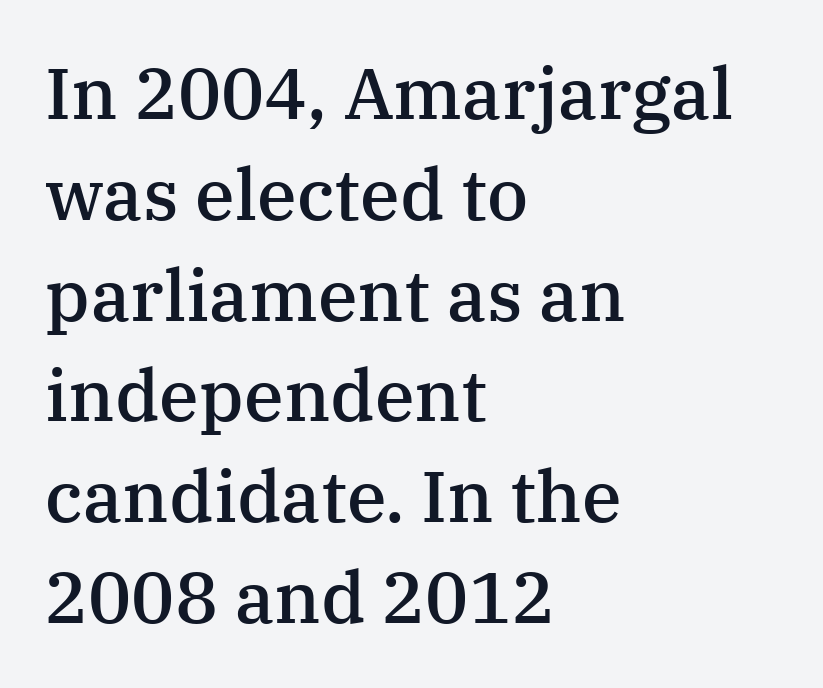
{"serif": "yes", "italic": "no", "bold": "semi", "weight": "semibold", "width": "normal", "stroke_contrast": "medium", "x_height": "medium", "monospaced": "no", "underline": "no", "align": "left", "line_spacing": "normal", "line_spacing_ratio": 1.4, "letter_spacing": "normal", "letter_spacing_em": 0.0, "glyph_px": 72}
